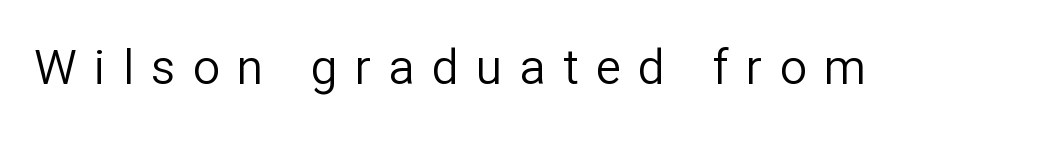
The passage shown has open, widely tracked lettering throughout. The lettering holds an erect, upright posture throughout. Glance below the letters and you will spot only blank space. Examine the stroke ends and you'll find no serifs. Here the designer chose a conventional face with non-uniform glyph widths. Weight: not bold — regular or lighter.
